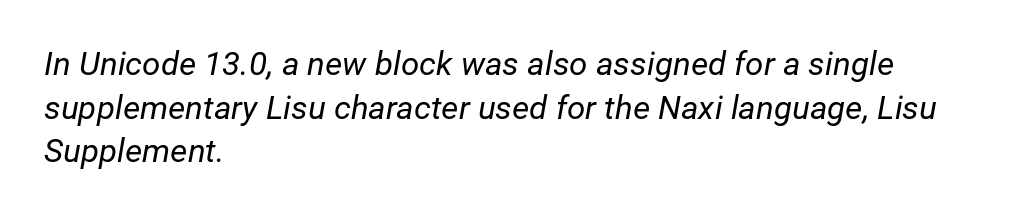
The image shows 33 px regular-weight type, italic (leaning right); set left-aligned, normal line spacing (1.32x), normal letter spacing, not underlined; low stroke contrast and a medium x-height.
